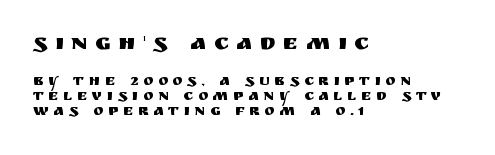
{"italic": "no", "underline": "no", "align": "left", "line_spacing": "tight", "line_spacing_ratio": 1.0, "letter_spacing": "wide", "letter_spacing_em": 0.32, "larger_block": "first", "size_ratio": 1.53, "glyph_px": 23}
